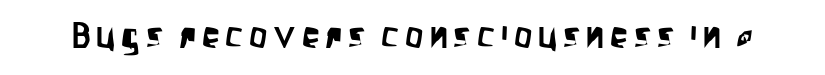
The image shows 36 px condensed sans-serif type, upright; set not underlined; low stroke contrast and a large x-height.
